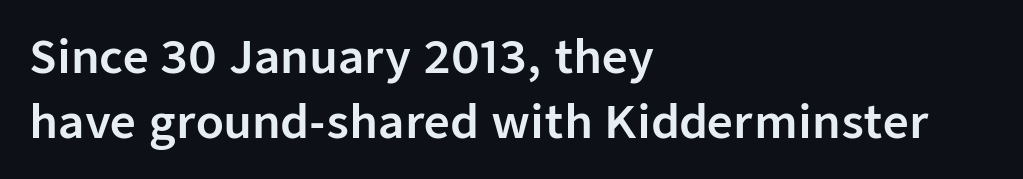
Q: Is the text italic (slanted)? A: No, it is upright.
Q: Is the typeface a serif or a sans-serif typeface? A: Sans-serif.
Q: Is the text underlined? A: No.
Q: How is the paragraph aligned? A: Left-aligned.
Q: Is the spacing between letters normal or unusually wide? A: Normal.
Q: Is the spacing between lines tight, normal or loose? A: Normal.
Q: Width (condensed, normal, or wide)? A: Normal.
Q: Stroke contrast? A: Low.
Q: x-height? A: Medium.
Q: Monospaced? A: No.
